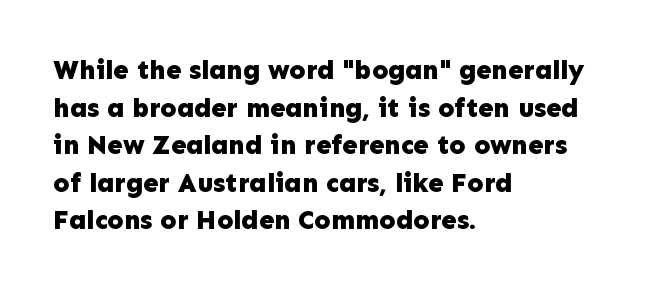
Its strokes are broad and dark, the hallmark of bold type. The letterforms sit shoulder to shoulder at normal distance. Horizontal alignment here is leftward, the default for most running prose. Each new line begins a customary step beneath the previous one. Has an underline been added? It has not. Characters remain perfectly vertical along every line.
